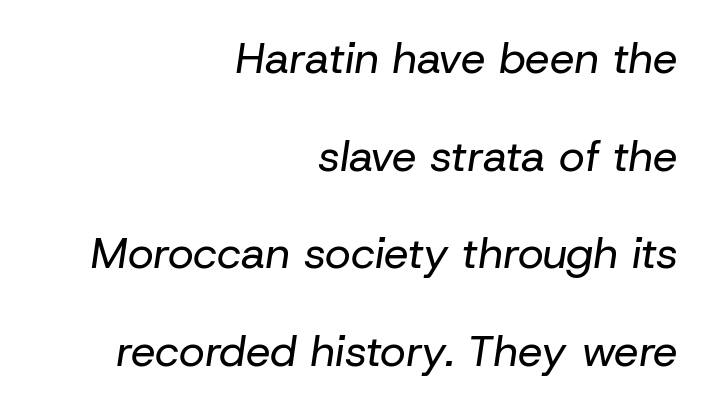
{"italic": "yes", "lean": "right", "slant_degrees": 8, "bold": "no", "weight": "regular", "width": "normal", "stroke_contrast": "low", "x_height": "medium", "monospaced": "no", "underline": "no", "align": "right", "line_spacing": "loose", "line_spacing_ratio": 2.22, "letter_spacing": "normal", "letter_spacing_em": 0.0, "glyph_px": 44}
